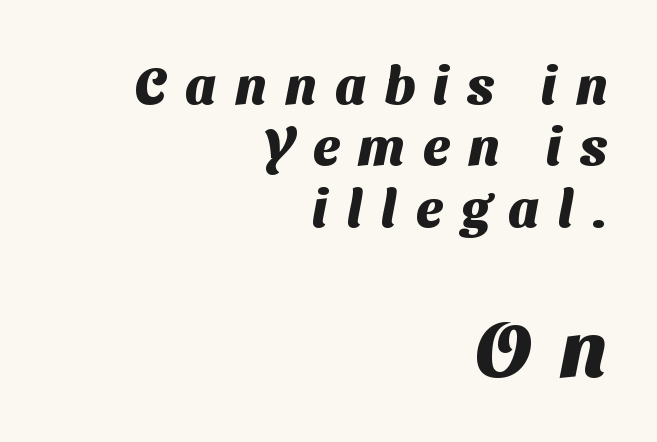
Q: Is the text bold? A: Yes.
Q: Is the typeface a serif or a sans-serif typeface? A: Sans-serif.
Q: Is the text underlined? A: No.
Q: How is the paragraph aligned? A: Right-aligned.
Q: Is the spacing between letters normal or unusually wide? A: Unusually wide.
Q: Which block of text is set in a larger size, the first (top) or the second (bottom)? A: The second (bottom) one.
Q: Width (condensed, normal, or wide)? A: Normal.
Q: Stroke contrast? A: Medium.
Q: x-height? A: Medium.
Q: Monospaced? A: No.
